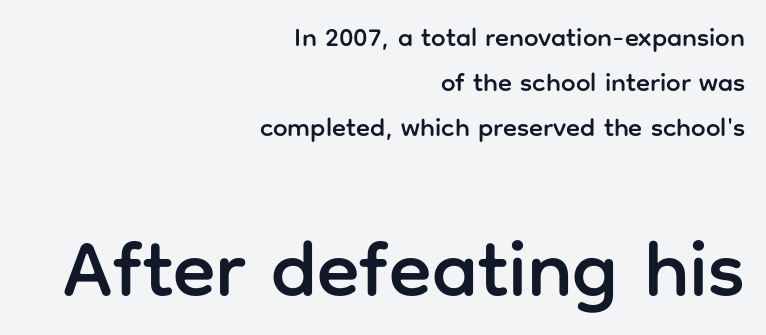
The rendering shows plain stroke endings on the letterforms — a sans-serif design. Nobody drew a line under any word here. This sample uses an upright cut, with every glyph sitting square on the baseline. Inter-character spacing is left at the font's built-in metrics. Looks like regular typesetting: each glyph gets only the width it needs. The typesetter chose a ragged-left arrangement here.
